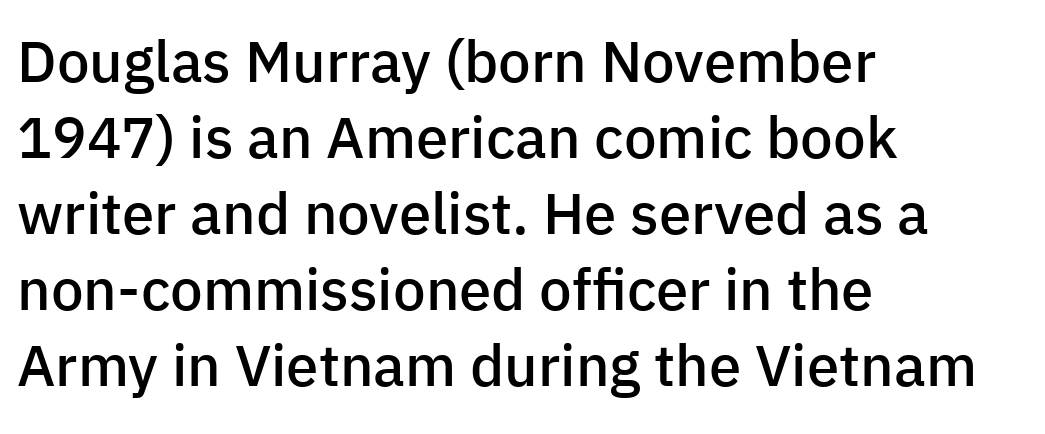
Q: Is the text bold? A: Semi-bold.
Q: Is the text italic (slanted)? A: No, it is upright.
Q: Is the typeface a serif or a sans-serif typeface? A: Sans-serif.
Q: Is the text underlined? A: No.
Q: How is the paragraph aligned? A: Left-aligned.
Q: Is the spacing between letters normal or unusually wide? A: Normal.
Q: Is the spacing between lines tight, normal or loose? A: Normal.
Q: Width (condensed, normal, or wide)? A: Normal.
Q: Stroke contrast? A: Low.
Q: x-height? A: Medium.
Q: Monospaced? A: No.
